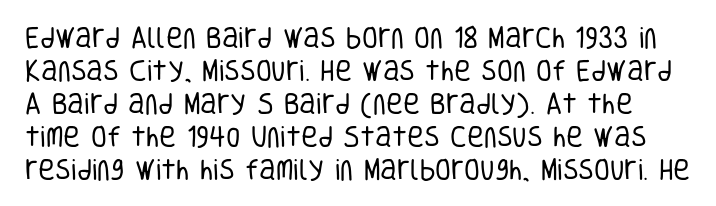
Q: Is the text bold? A: No.
Q: Is the text italic (slanted)? A: No, it is upright.
Q: Is the text underlined? A: No.
Q: Is the spacing between letters normal or unusually wide? A: Normal.
Q: Is the spacing between lines tight, normal or loose? A: Normal.
